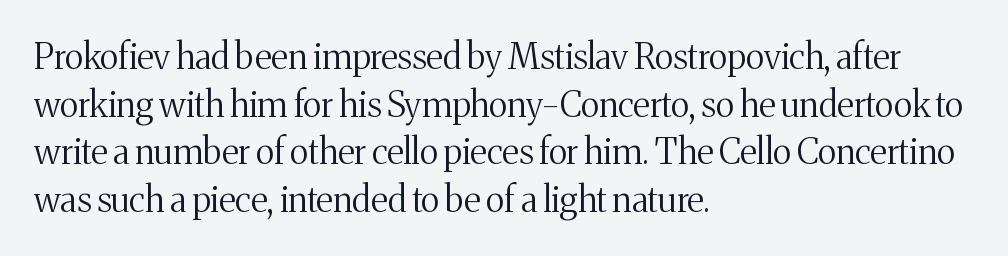
{"serif": "yes", "italic": "no", "bold": "no", "weight": "regular", "width": "normal", "stroke_contrast": "medium", "x_height": "medium", "monospaced": "no", "underline": "no", "align": "left", "line_spacing": "normal", "line_spacing_ratio": 1.36, "letter_spacing": "normal", "letter_spacing_em": 0.0, "glyph_px": 35}
